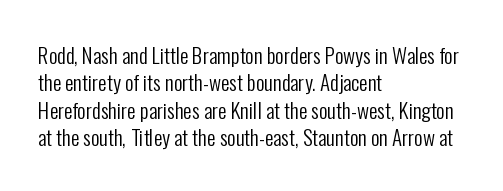
The image shows 21 px text type, upright; set left-aligned, normal line spacing (1.3x), normal letter spacing, not underlined.
